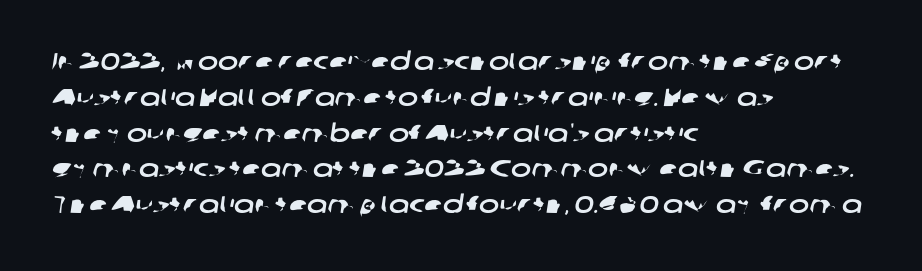
The image shows 24 px text type; set left-aligned, normal line spacing (1.49x), normal letter spacing, not underlined.
